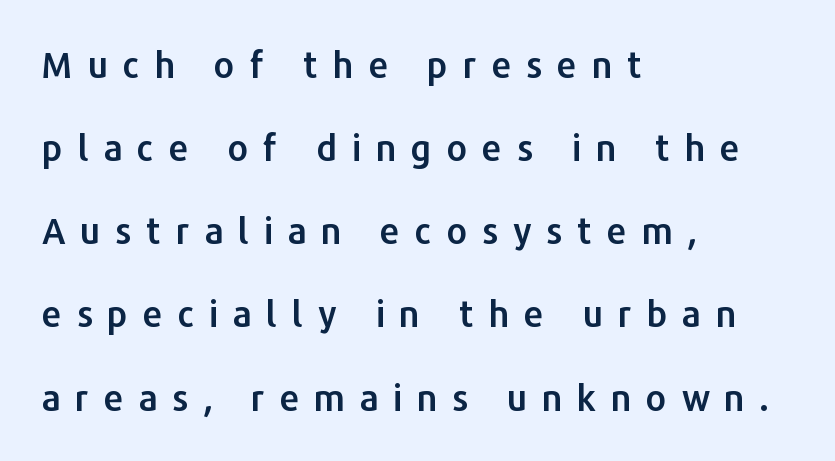
The image shows 36 px sans-serif type, upright; set left-aligned, loose line spacing (2.31x), unusually wide letter spacing (+0.4 em), not underlined; low stroke contrast and a medium x-height.
